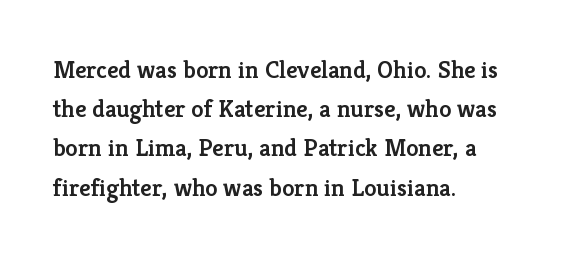
Q: Is the text bold? A: Semi-bold.
Q: Is the text italic (slanted)? A: No, it is upright.
Q: Is the text underlined? A: No.
Q: How is the paragraph aligned? A: Left-aligned.
Q: Is the spacing between letters normal or unusually wide? A: Normal.
Q: Is the spacing between lines tight, normal or loose? A: Normal.
